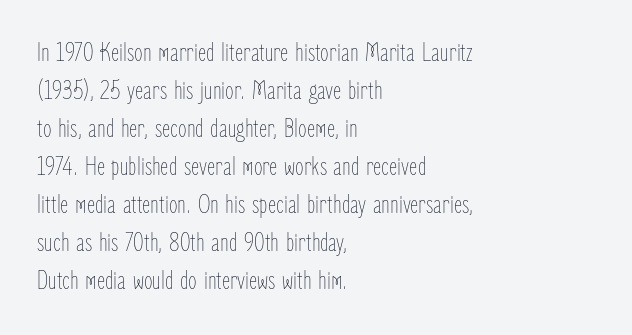
Q: Is the text bold? A: No.
Q: Is the text italic (slanted)? A: No, it is upright.
Q: Is the text underlined? A: No.
Q: How is the paragraph aligned? A: Left-aligned.
Q: Is the spacing between letters normal or unusually wide? A: Normal.
Q: Is the spacing between lines tight, normal or loose? A: Normal.
Q: Width (condensed, normal, or wide)? A: Condensed.
Q: Stroke contrast? A: Low.
Q: x-height? A: Medium.
Q: Monospaced? A: No.
